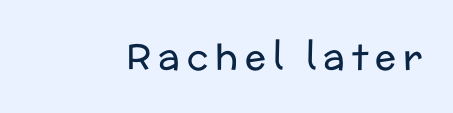
{"serif": "no", "italic": "no", "bold": "no", "weight": "regular", "width": "normal", "stroke_contrast": "low", "x_height": "medium", "monospaced": "no", "underline": "no", "letter_spacing": "wide", "letter_spacing_em": 0.2, "glyph_px": 35}
